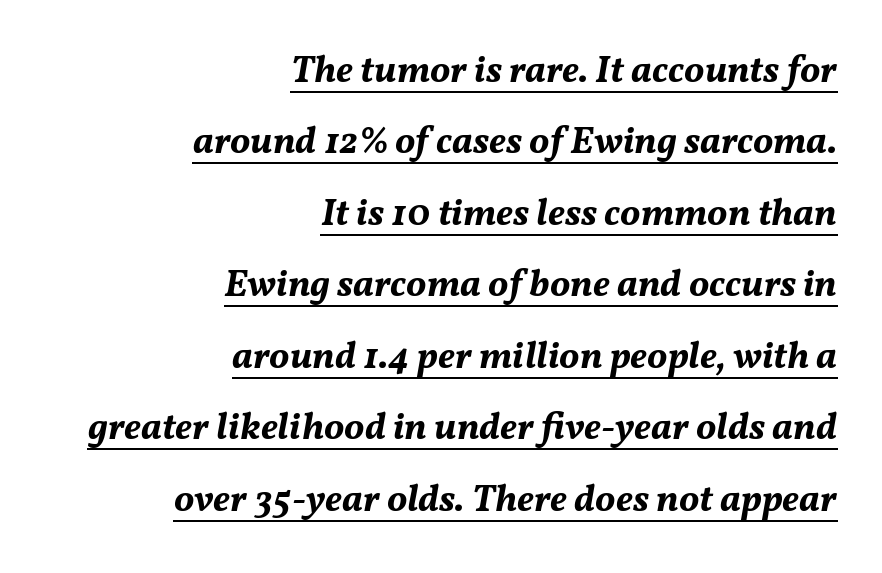
Q: Is the text bold? A: Yes.
Q: Is the text italic (slanted)? A: Yes, it leans right by about 11 degrees.
Q: Is the text underlined? A: Yes.
Q: How is the paragraph aligned? A: Right-aligned.
Q: Is the spacing between letters normal or unusually wide? A: Normal.
Q: Width (condensed, normal, or wide)? A: Normal.
Q: Stroke contrast? A: Medium.
Q: x-height? A: Medium.
Q: Monospaced? A: No.
